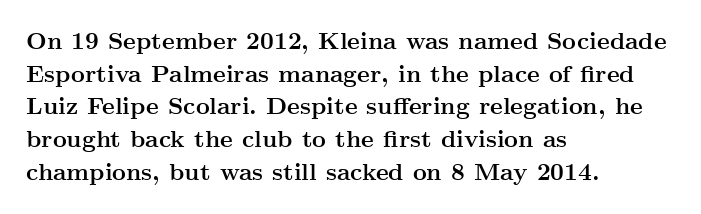
{"italic": "no", "bold": "yes", "underline": "no", "align": "left", "line_spacing": "normal", "line_spacing_ratio": 1.36, "letter_spacing": "normal", "letter_spacing_em": 0.0, "glyph_px": 24}
